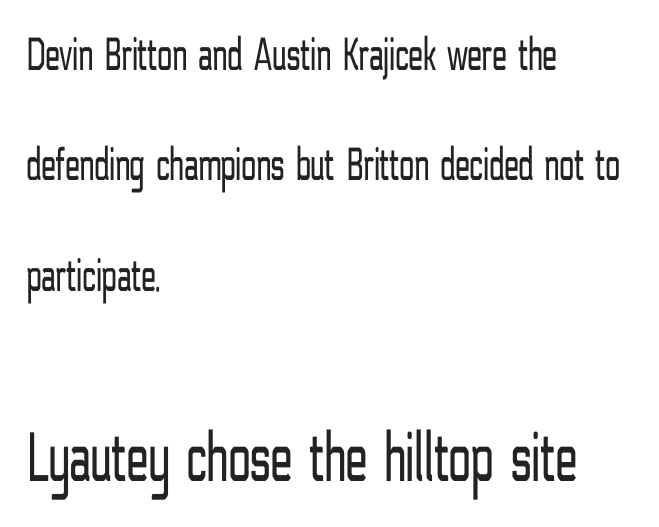
{"serif": "no", "italic": "no", "bold": "no", "weight": "light", "width": "condensed", "stroke_contrast": "low", "x_height": "medium", "monospaced": "no", "underline": "no", "align": "left", "line_spacing": "loose", "line_spacing_ratio": 2.3, "letter_spacing": "normal", "letter_spacing_em": 0.0, "larger_block": "second", "size_ratio": 1.5, "glyph_px": 72}
